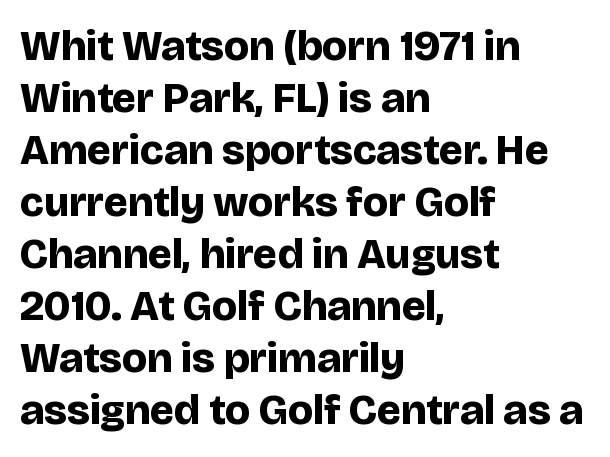
The image shows 43 px bold sans-serif type, upright; set left-aligned, line spacing 1.21x, normal letter spacing, not underlined; low stroke contrast and a large x-height.
